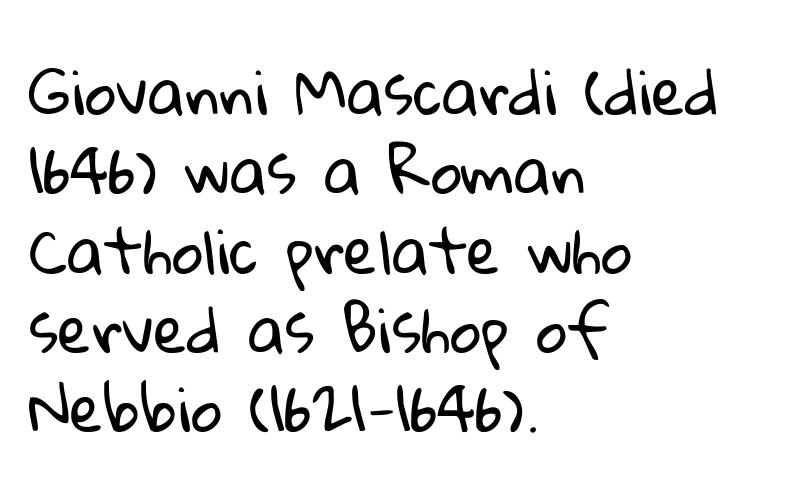
{"serif": "no", "bold": "no", "weight": "regular", "width": "normal", "stroke_contrast": "low", "x_height": "medium", "monospaced": "no", "underline": "no", "align": "left", "line_spacing": "normal", "line_spacing_ratio": 1.3, "letter_spacing": "normal", "letter_spacing_em": 0.0, "glyph_px": 61}
